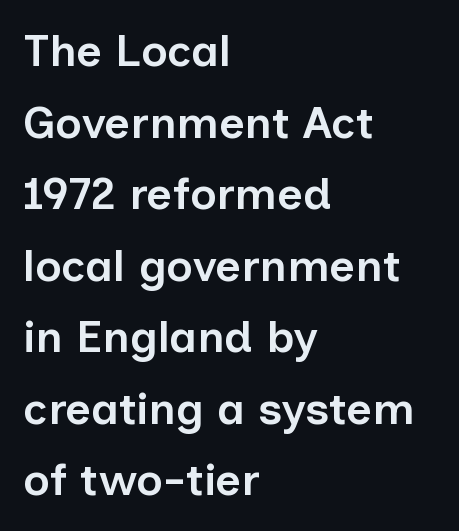
{"serif": "no", "italic": "no", "bold": "semi", "weight": "semibold", "width": "normal", "stroke_contrast": "low", "x_height": "medium", "monospaced": "no", "underline": "no", "align": "left", "line_spacing": "normal", "line_spacing_ratio": 1.59, "letter_spacing": "normal", "letter_spacing_em": 0.0, "glyph_px": 45}
